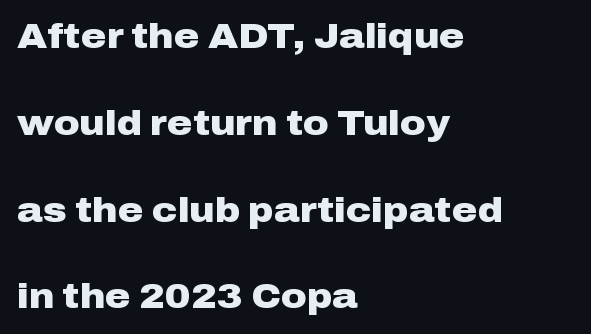
Q: Is the text bold? A: Yes.
Q: Is the text italic (slanted)? A: No, it is upright.
Q: Is the typeface a serif or a sans-serif typeface? A: Sans-serif.
Q: Is the text underlined? A: No.
Q: How is the paragraph aligned? A: Left-aligned.
Q: Is the spacing between letters normal or unusually wide? A: Normal.
Q: Is the spacing between lines tight, normal or loose? A: Loose.
Q: Width (condensed, normal, or wide)? A: Wide.
Q: Stroke contrast? A: Low.
Q: x-height? A: Medium.
Q: Monospaced? A: No.
